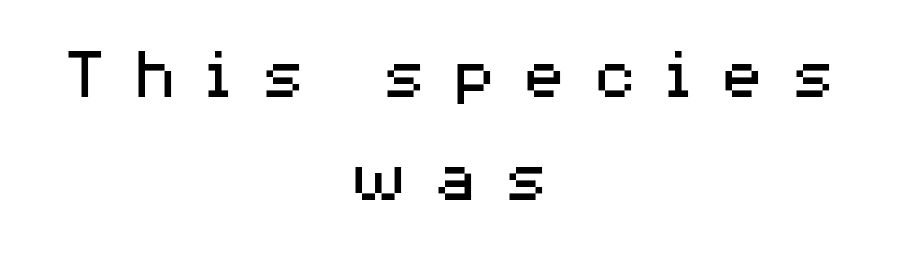
The image shows 75 px regular-weight, wide sans-serif type, upright; set centered, normal line spacing (1.37x), unusually wide letter spacing (+0.33 em), not underlined; medium stroke contrast and a medium x-height.
